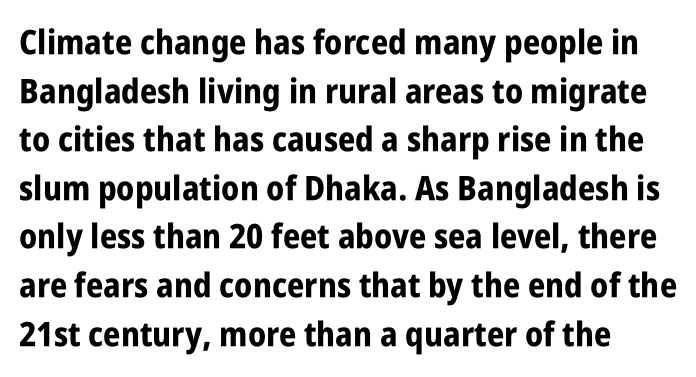
{"serif": "no", "italic": "no", "bold": "yes", "weight": "bold", "width": "condensed", "stroke_contrast": "low", "x_height": "large", "monospaced": "no", "underline": "no", "line_spacing": "normal", "line_spacing_ratio": 1.43, "letter_spacing": "normal", "letter_spacing_em": 0.0, "glyph_px": 34}
